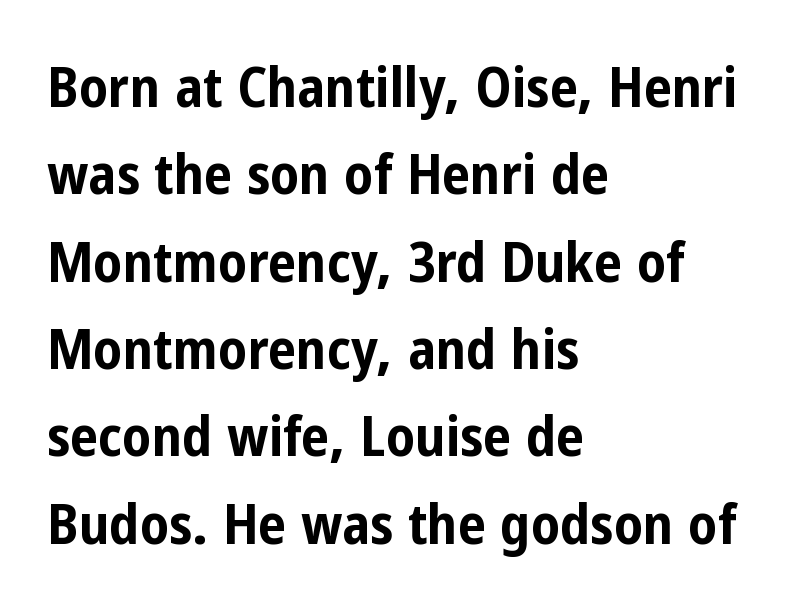
The image shows 56 px bold, condensed sans-serif type, upright; set left-aligned, normal line spacing (1.56x), normal letter spacing, not underlined; low stroke contrast and a medium x-height.
